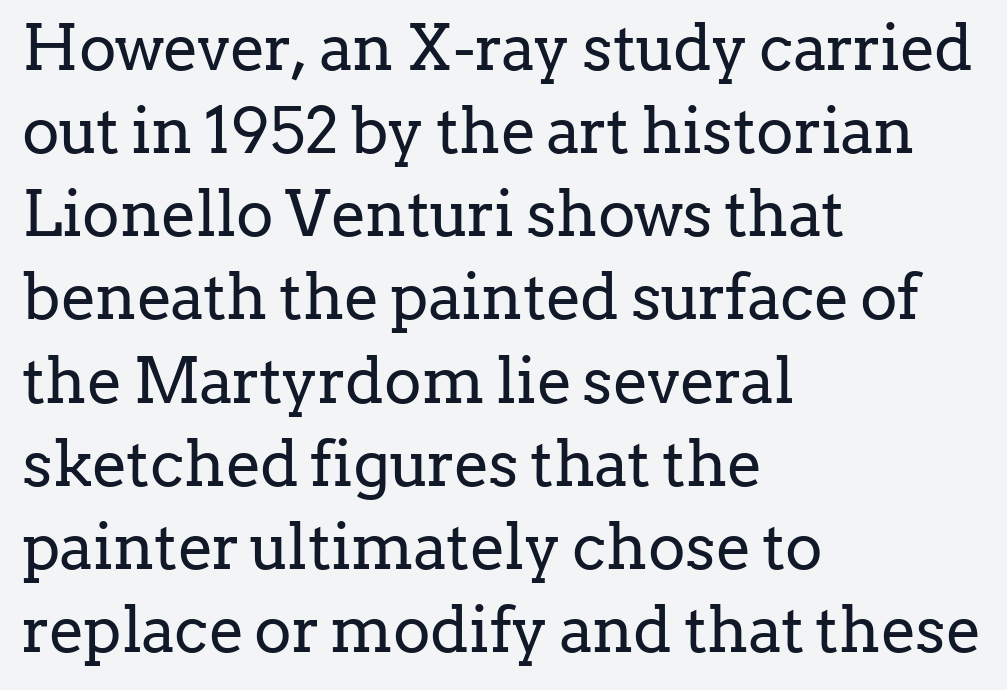
This sample has the flowing, uneven cadence of proportional lettering. Rows of type keep a routine distance in the vertical direction. Classification — serif. Underlining? Definitely not there. The gaps between neighbouring characters are ordinary and unremarkable.
